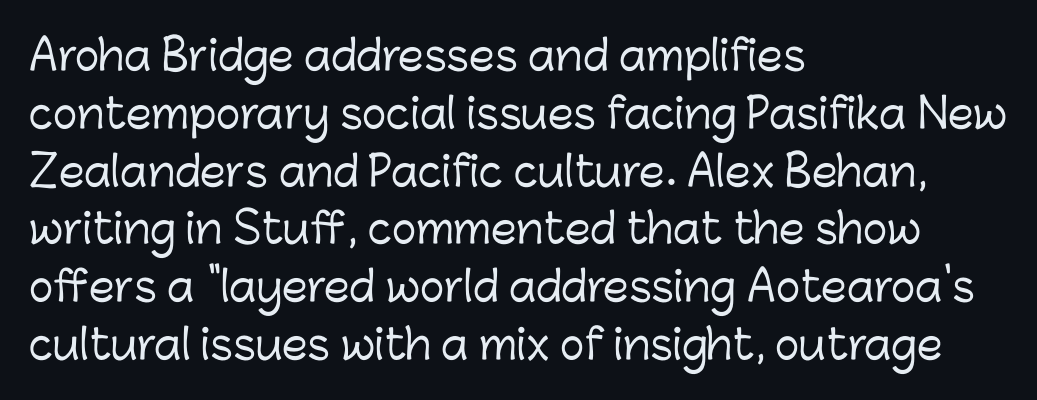
This rendering uses left alignment, leaving the right contour irregular. Words appear dense and cohesive because spacing is normal. This sample uses an upright cut, with every glyph sitting square on the baseline. Interline gaps are of average width in this sample. The face used here is proportionally spaced, like ordinary book or web type. Check where the strokes stop: nothing finishes them off — pure sans.
